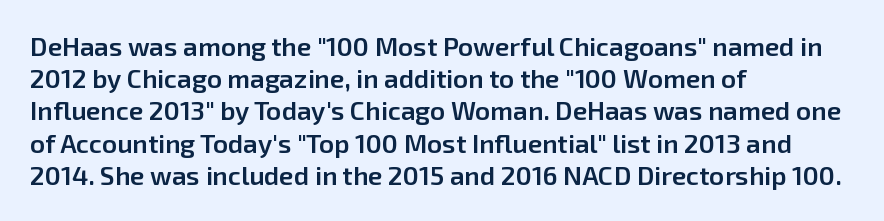
The image shows 26 px text type, upright; set left-aligned, line spacing 1.24x, normal letter spacing, not underlined.
